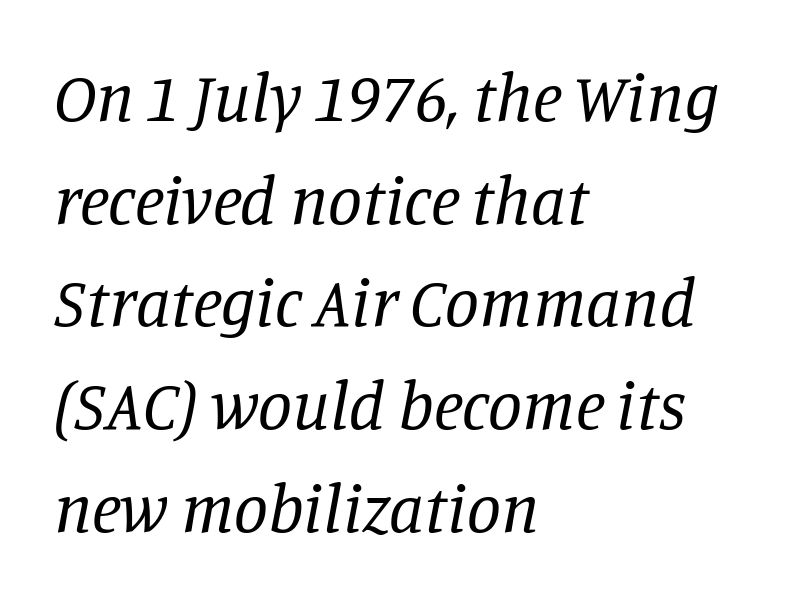
The image shows 68 px regular-weight serif type, italic (leaning right); set left-aligned, normal line spacing (1.51x), normal letter spacing, not underlined; low stroke contrast and a large x-height.
